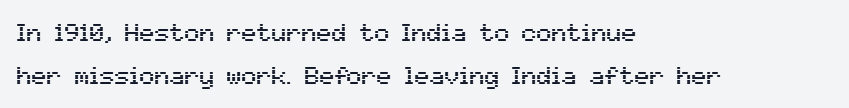
The image shows 25 px text type, upright; set left-aligned, line spacing 1.72x, normal letter spacing, not underlined.
